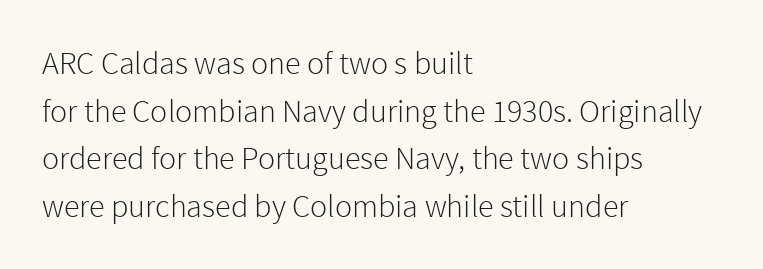
The text was rendered using a sans face with plain stroke endings. Default kerning and tracking; the words read as compact shapes. No italicization has been applied; the sample stays upright. These lines are rendered in a variable-pitch font. A normal amount of white space separates one row of letters from the next.
